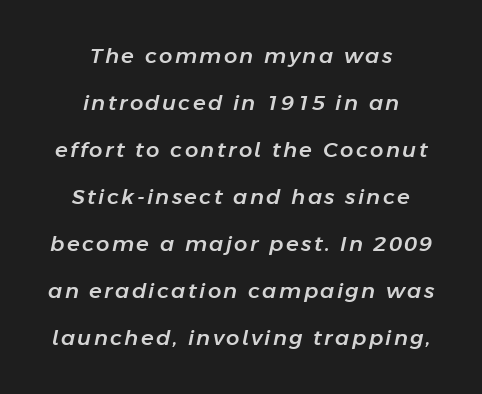
Rendered with sloped, italic letterforms. Every row of glyphs is offset so its center matches the block's center. Anything drawn beneath the words? Only blank space. What's the leading like? Stretched, with rows far apart.
